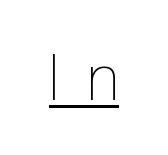
Q: Is the text bold? A: No.
Q: Is the text italic (slanted)? A: No, it is upright.
Q: Is the text underlined? A: Yes.
Q: Is the spacing between letters normal or unusually wide? A: Unusually wide.
Q: Width (condensed, normal, or wide)? A: Condensed.
Q: x-height? A: Medium.
Q: Monospaced? A: No.
